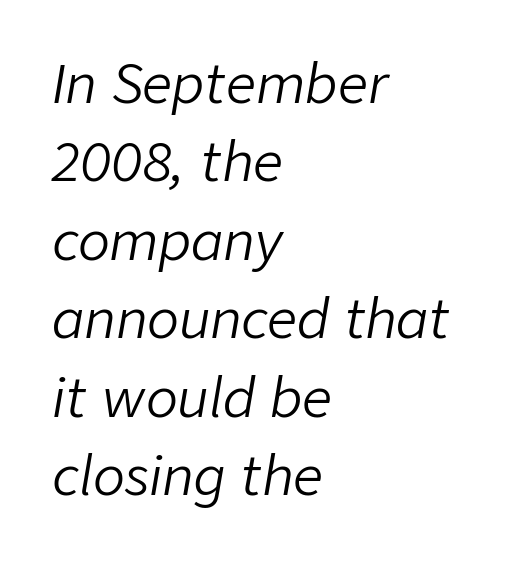
Q: Is the text bold? A: No.
Q: Is the text italic (slanted)? A: Yes, it leans right by about 9 degrees.
Q: Is the text underlined? A: No.
Q: How is the paragraph aligned? A: Left-aligned.
Q: Is the spacing between letters normal or unusually wide? A: Normal.
Q: Is the spacing between lines tight, normal or loose? A: Normal.
Q: Width (condensed, normal, or wide)? A: Normal.
Q: Stroke contrast? A: Low.
Q: x-height? A: Medium.
Q: Monospaced? A: No.
